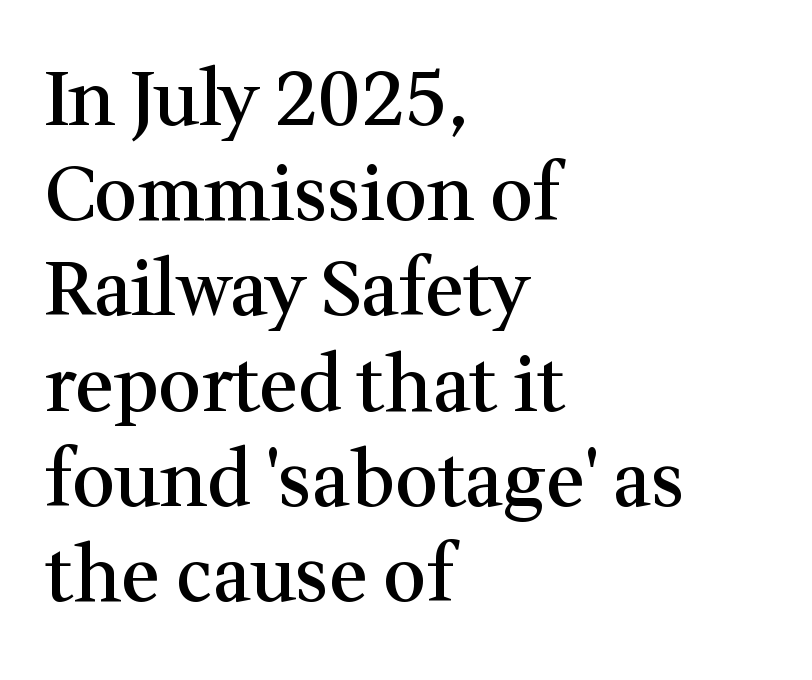
Caption: multi-line text, flush left, ragged right. Ascenders rise straight up at ninety degrees. Stems and bowls a touch heavier than normal — semibold. The face used here is rendered with its standard letterfit. The letters carry serifs — small finishing strokes at the ends of their stems. Each row of text sits above clean, open space.
